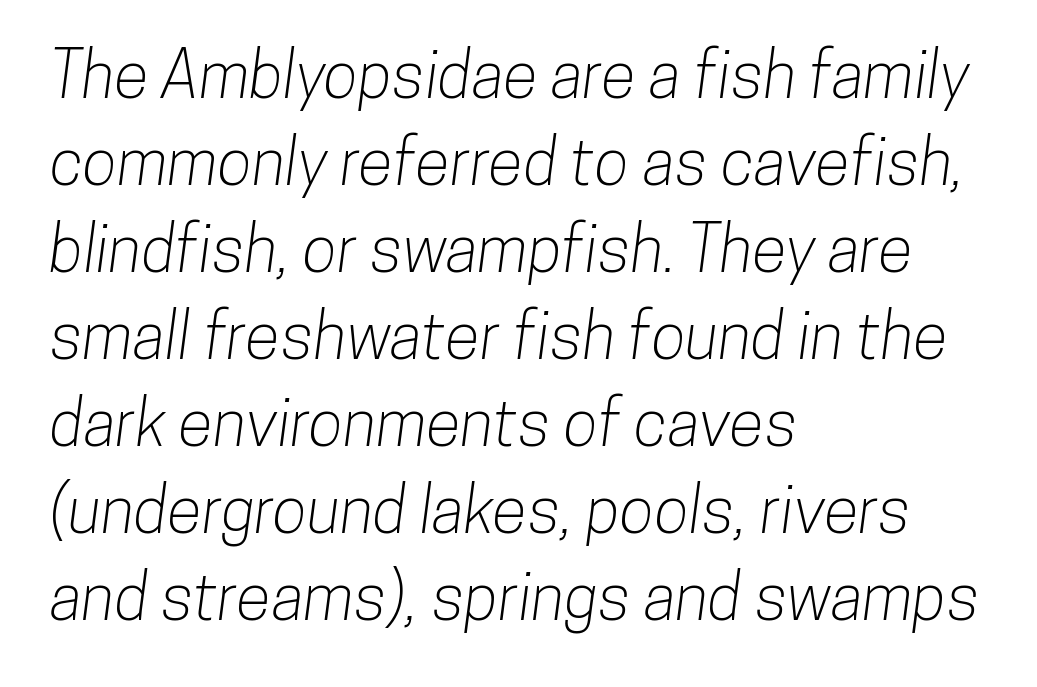
Q: Is the typeface a serif or a sans-serif typeface? A: Sans-serif.
Q: Is the text underlined? A: No.
Q: How is the paragraph aligned? A: Left-aligned.
Q: Is the spacing between letters normal or unusually wide? A: Normal.
Q: Is the spacing between lines tight, normal or loose? A: Normal.
Q: Width (condensed, normal, or wide)? A: Condensed.
Q: Stroke contrast? A: Low.
Q: x-height? A: Medium.
Q: Monospaced? A: No.
